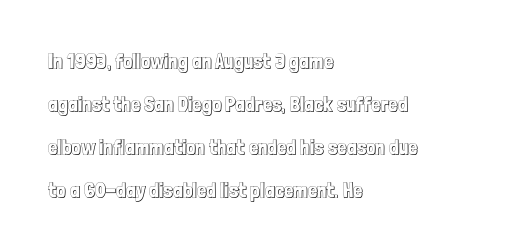
The image shows 21 px text type, upright; set left-aligned, loose line spacing (2.05x), normal letter spacing, not underlined.
